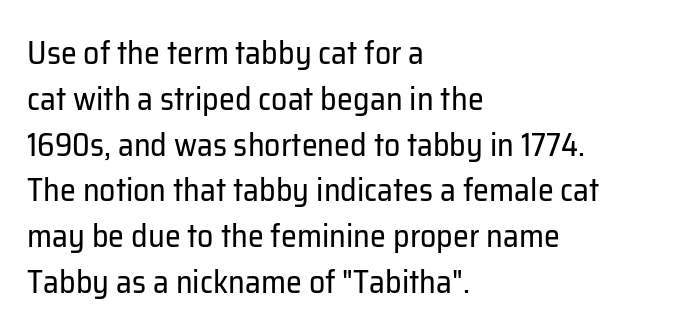
{"serif": "no", "italic": "no", "bold": "no", "weight": "regular", "width": "normal", "stroke_contrast": "low", "x_height": "medium", "monospaced": "no", "underline": "no", "align": "left", "line_spacing": "normal", "line_spacing_ratio": 1.43, "letter_spacing": "normal", "letter_spacing_em": 0.0, "glyph_px": 32}
